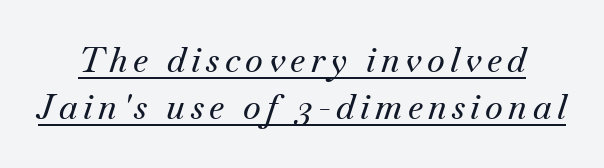
The image shows 34 px serif type, italic (leaning right); set normal line spacing (1.37x), underlined; medium stroke contrast and a small x-height.
